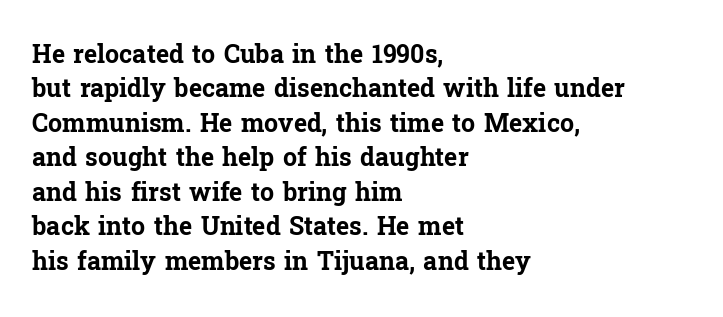
Q: Is the text bold? A: Yes.
Q: Is the text italic (slanted)? A: No, it is upright.
Q: Is the text underlined? A: No.
Q: How is the paragraph aligned? A: Left-aligned.
Q: Is the spacing between letters normal or unusually wide? A: Normal.
Q: Is the spacing between lines tight, normal or loose? A: Normal.
